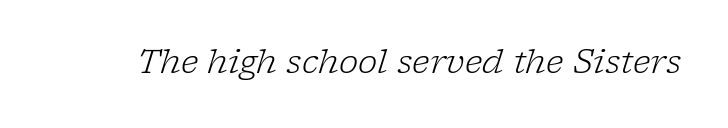
The image shows 33 px light serif type, italic (leaning right); set normal letter spacing, not underlined; low stroke contrast and a medium x-height.
